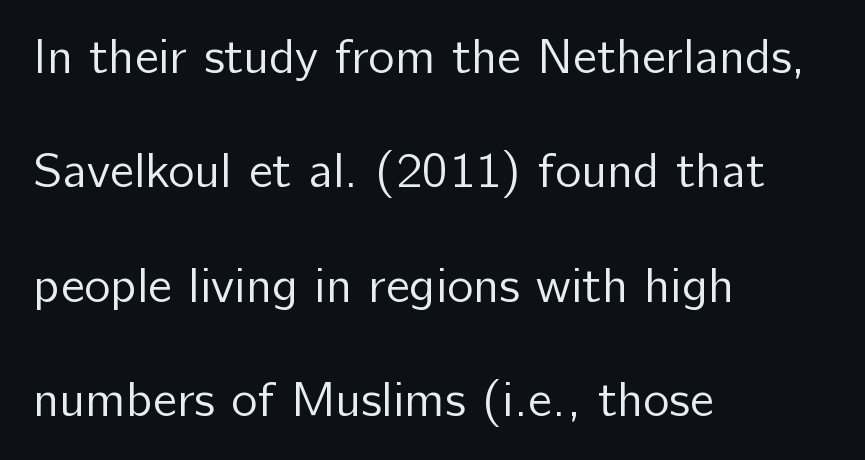
{"serif": "no", "italic": "no", "bold": "no", "weight": "regular", "width": "normal", "stroke_contrast": "low", "x_height": "medium", "monospaced": "no", "underline": "no", "align": "left", "line_spacing": "loose", "line_spacing_ratio": 2.29, "letter_spacing": "normal", "letter_spacing_em": 0.0, "glyph_px": 50}
